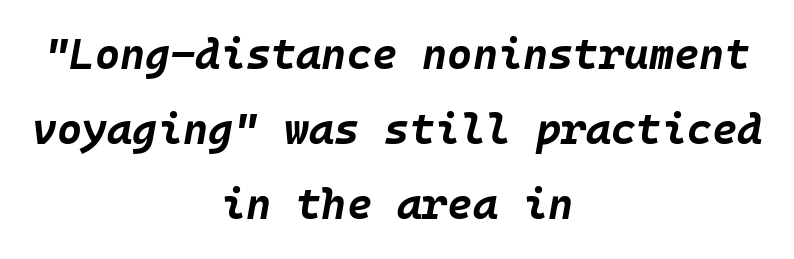
{"italic": "yes", "lean": "right", "slant_degrees": 10, "bold": "yes", "weight": "bold", "width": "normal", "stroke_contrast": "low", "x_height": "large", "underline": "no", "align": "center", "line_spacing_ratio": 1.74, "letter_spacing": "normal", "letter_spacing_em": 0.0, "glyph_px": 43}
